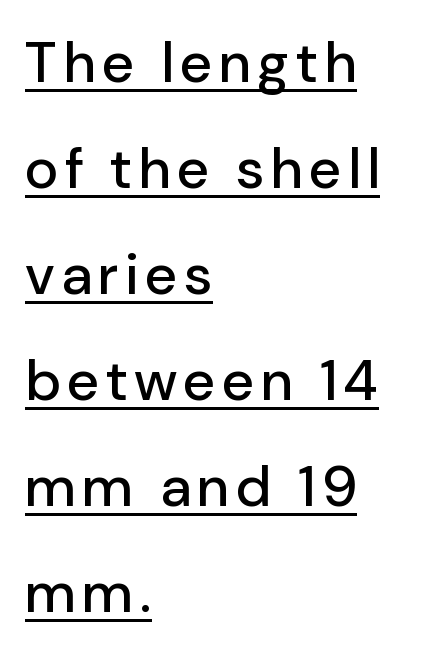
{"serif": "no", "italic": "no", "width": "normal", "stroke_contrast": "low", "x_height": "medium", "monospaced": "no", "underline": "yes", "align": "left", "line_spacing_ratio": 1.86, "glyph_px": 57}
